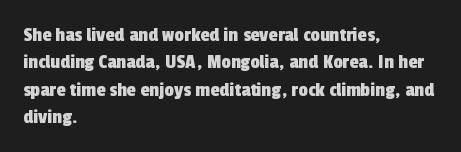
Any mark beneath the type? The region is blank. The vertical gap from one line to the next is medium. Compared with typical body copy, the letter spacing here is the same. The compositor pushed each line to the left boundary.
